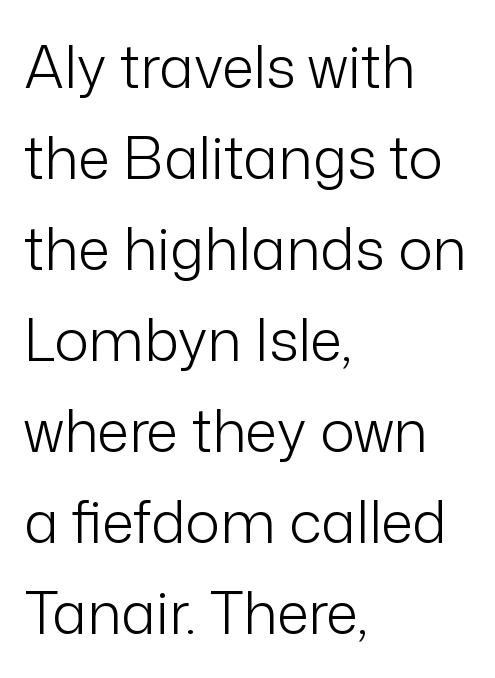
Q: Is the text bold? A: No.
Q: Is the text italic (slanted)? A: No, it is upright.
Q: Is the typeface a serif or a sans-serif typeface? A: Sans-serif.
Q: Is the text underlined? A: No.
Q: How is the paragraph aligned? A: Left-aligned.
Q: Is the spacing between letters normal or unusually wide? A: Normal.
Q: Is the spacing between lines tight, normal or loose? A: Normal.
Q: Width (condensed, normal, or wide)? A: Normal.
Q: Stroke contrast? A: Low.
Q: x-height? A: Medium.
Q: Monospaced? A: No.
